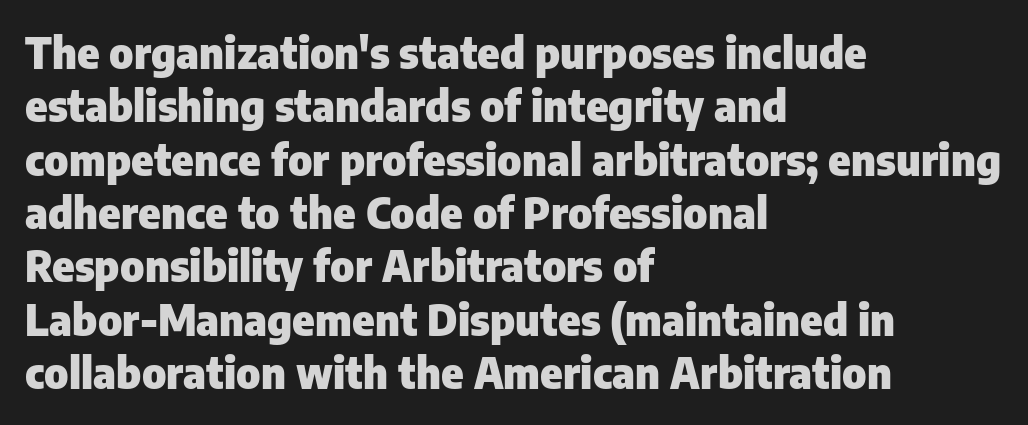
{"serif": "no", "italic": "no", "bold": "yes", "weight": "heavy", "width": "normal", "stroke_contrast": "low", "x_height": "medium", "monospaced": "no", "underline": "no", "align": "left", "line_spacing": "normal", "line_spacing_ratio": 1.27, "letter_spacing": "normal", "letter_spacing_em": 0.0, "glyph_px": 42}
